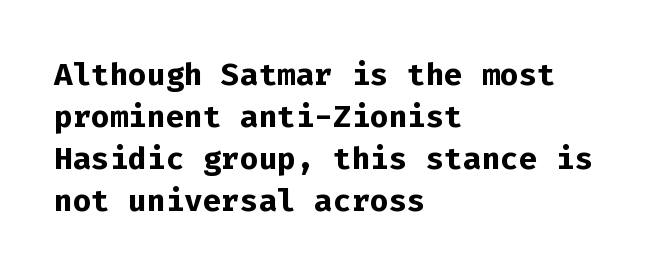
Q: Is the text bold? A: Yes.
Q: Is the text italic (slanted)? A: No, it is upright.
Q: Is the typeface a serif or a sans-serif typeface? A: Sans-serif.
Q: Is the text underlined? A: No.
Q: How is the paragraph aligned? A: Left-aligned.
Q: Is the spacing between letters normal or unusually wide? A: Normal.
Q: Is the spacing between lines tight, normal or loose? A: Normal.
Q: Width (condensed, normal, or wide)? A: Normal.
Q: Stroke contrast? A: Low.
Q: x-height? A: Medium.
Q: Monospaced? A: Yes.
